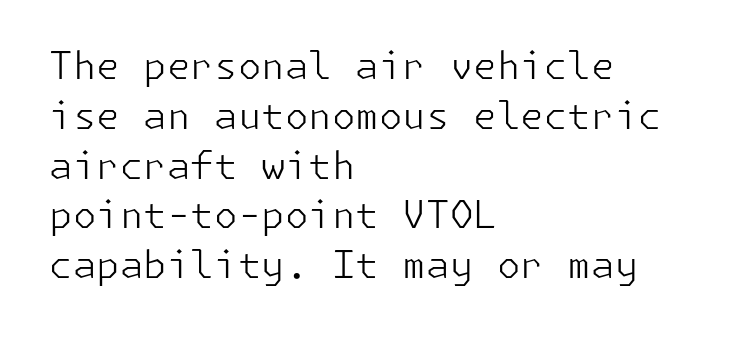
{"serif": "no", "italic": "no", "bold": "no", "weight": "light", "width": "normal", "stroke_contrast": "low", "x_height": "medium", "underline": "no", "align": "left", "line_spacing": "normal", "line_spacing_ratio": 1.31, "letter_spacing": "normal", "letter_spacing_em": 0.0, "glyph_px": 38}
